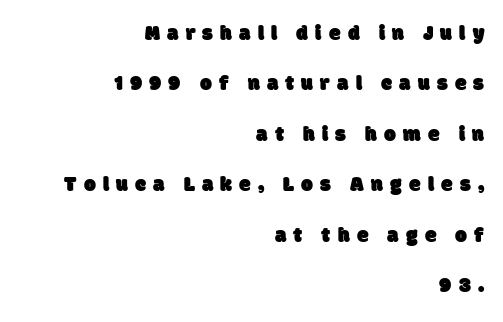
The baseline area is clear. Loose tracking; the words dissolve into strings of separated letters. Compared with a flush-left layout, this one pins lines to the opposite, right side. A great deal of white space separates one row of letters from the next.
